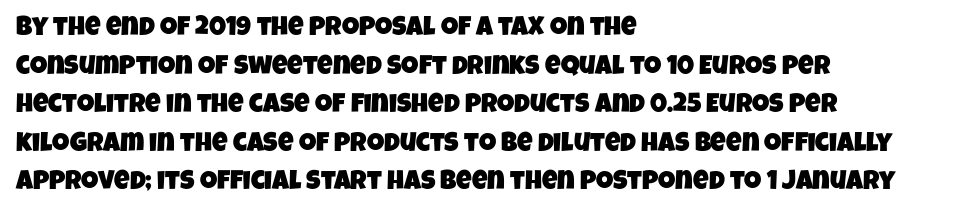
Check the space under the baseline: it is left empty. Alignment: flush left. Default kerning and tracking; the words read as compact shapes. One glance says typical: line gaps are just what's usual.
